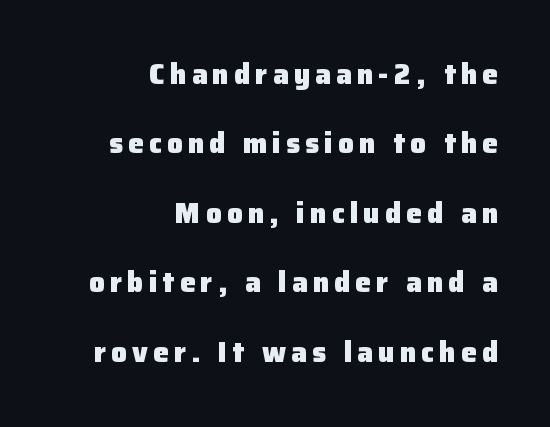
Q: Is the text bold? A: Yes.
Q: Is the text italic (slanted)? A: No, it is upright.
Q: Is the typeface a serif or a sans-serif typeface? A: Sans-serif.
Q: Is the text underlined? A: No.
Q: How is the paragraph aligned? A: Right-aligned.
Q: Is the spacing between lines tight, normal or loose? A: Loose.
Q: Width (condensed, normal, or wide)? A: Normal.
Q: Stroke contrast? A: Low.
Q: x-height? A: Medium.
Q: Monospaced? A: No.
